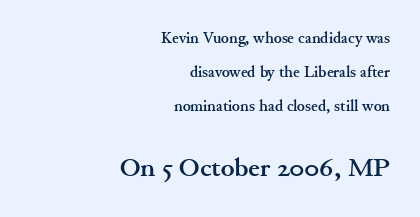
{"italic": "no", "bold": "yes", "underline": "no", "align": "right", "line_spacing": "loose", "line_spacing_ratio": 2.27, "letter_spacing": "normal", "letter_spacing_em": 0.0, "larger_block": "second", "size_ratio": 1.73, "glyph_px": 26}
